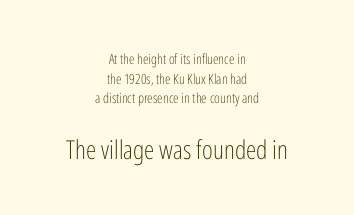
Weight: not bold — regular or lighter. Line spacing here is normal. Only glyphs here, with clear space below each row. No extra tracking has been applied to these lines.
